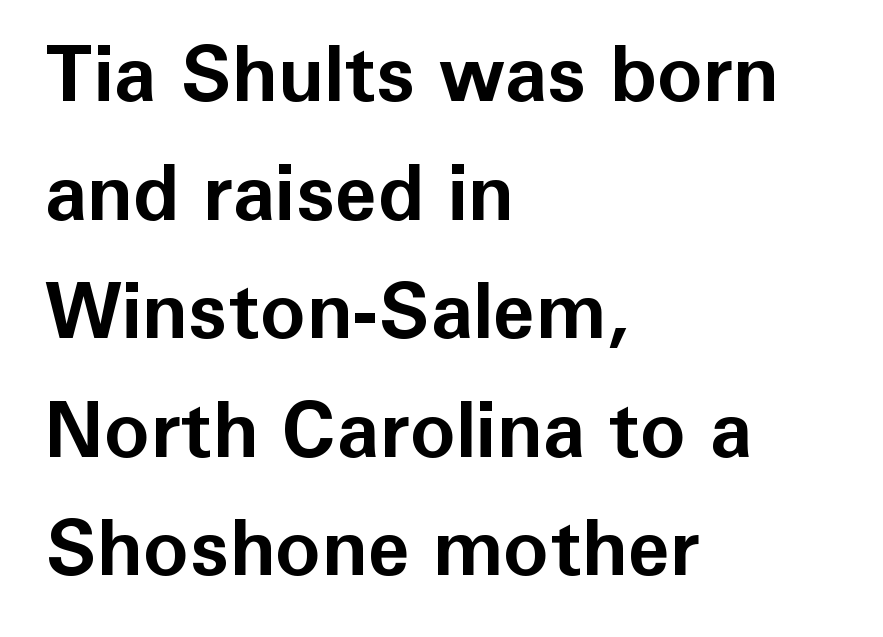
The image shows 77 px bold sans-serif type, upright; set left-aligned, normal line spacing (1.54x), normal letter spacing, not underlined; low stroke contrast and a medium x-height.
